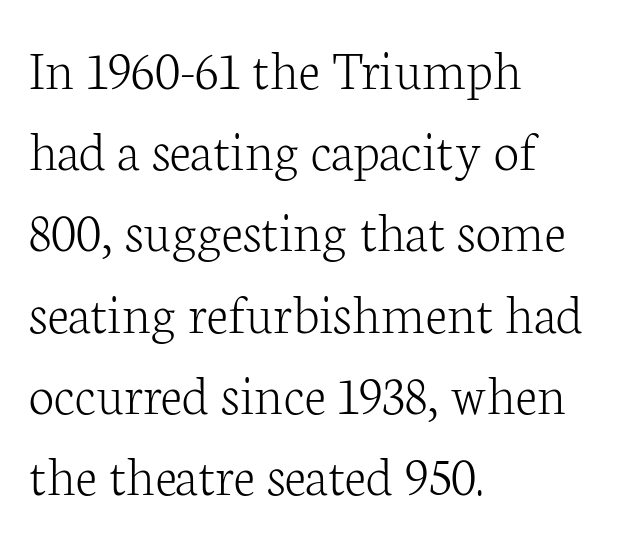
Q: Is the text bold? A: No.
Q: Is the text italic (slanted)? A: No, it is upright.
Q: Is the typeface a serif or a sans-serif typeface? A: Serif.
Q: Is the text underlined? A: No.
Q: How is the paragraph aligned? A: Left-aligned.
Q: Is the spacing between letters normal or unusually wide? A: Normal.
Q: Is the spacing between lines tight, normal or loose? A: Normal.
Q: Width (condensed, normal, or wide)? A: Normal.
Q: Stroke contrast? A: Low.
Q: x-height? A: Medium.
Q: Monospaced? A: No.
